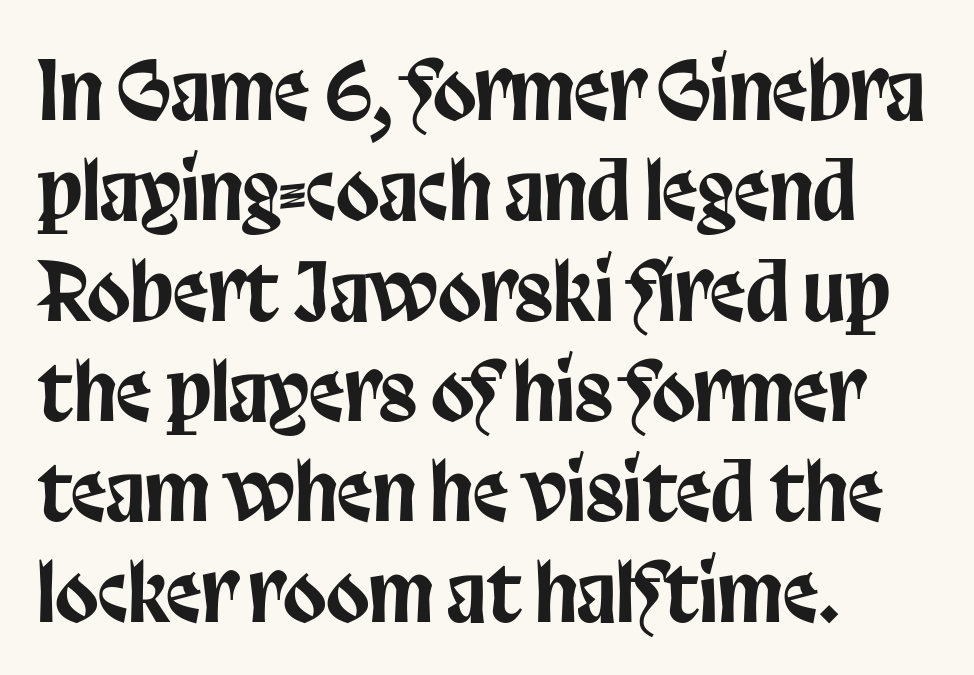
The image shows 79 px condensed sans-serif type, upright; set left-aligned, normal line spacing (1.27x), normal letter spacing, not underlined; low stroke contrast and a large x-height.
